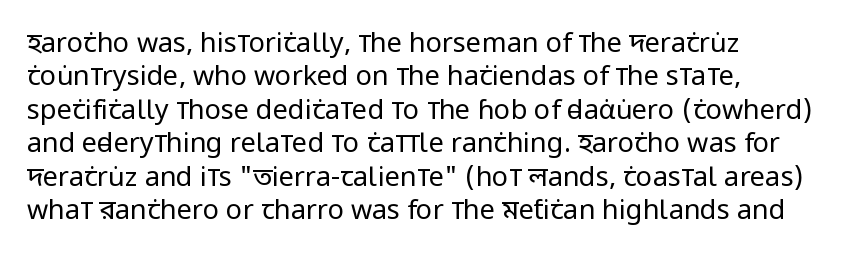
No letter is thick-stroked: the sample isn't bold. This rendering leaves character spacing at its baseline value. A bare baseline throughout the passage. Line beginnings align vertically; line endings do not. This sample uses an upright cut, with every glyph sitting square on the baseline.
